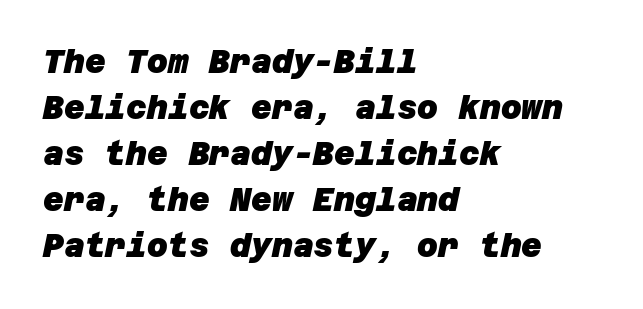
The image shows 32 px heavy sans-serif type; set left-aligned, normal line spacing (1.44x), normal letter spacing, not underlined; low stroke contrast and a large x-height.
